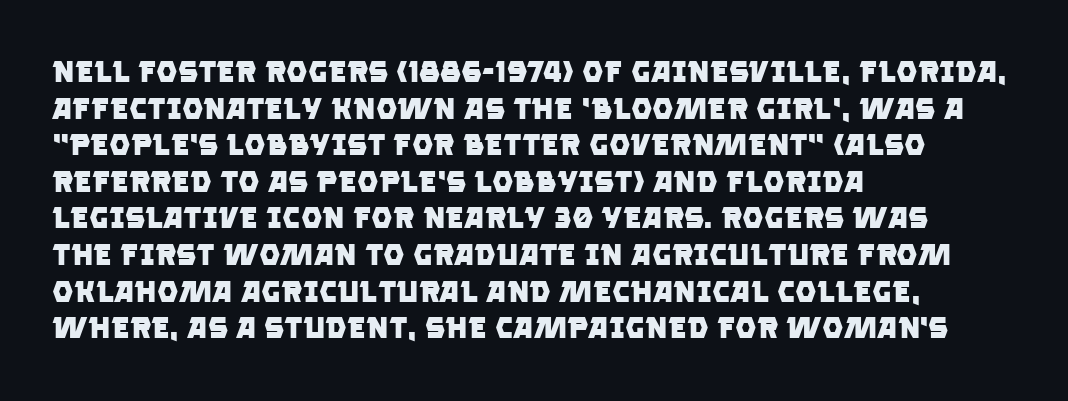
Q: Is the text bold? A: Yes.
Q: Is the typeface a serif or a sans-serif typeface? A: Sans-serif.
Q: Is the text underlined? A: No.
Q: How is the paragraph aligned? A: Left-aligned.
Q: Is the spacing between letters normal or unusually wide? A: Normal.
Q: Width (condensed, normal, or wide)? A: Normal.
Q: Stroke contrast? A: Low.
Q: x-height? A: Large.
Q: Monospaced? A: No.
